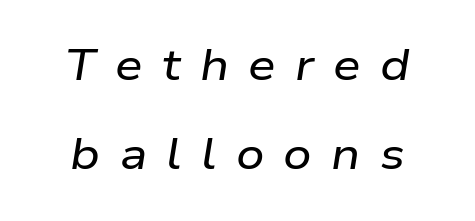
You could fit nearly another row in the gap between these rows. Note the varied advance widths — an 'i' is clearly narrower than an 'm'. This sample uses expanded letter spacing, leaving extra air between glyphs. Designer's note — italics engaged.
